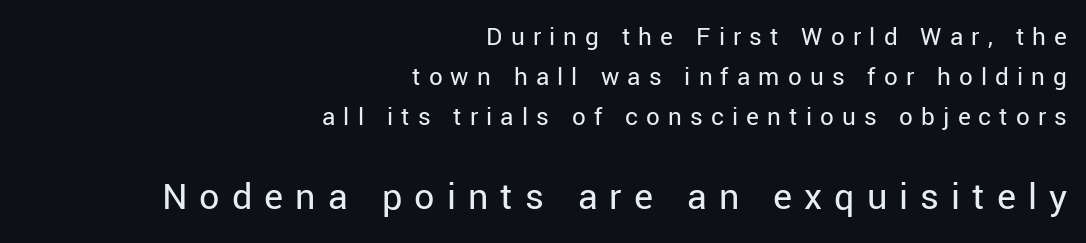
The image shows 40 px regular-weight sans-serif type, upright; set right-aligned, normal line spacing (1.48x), unusually wide letter spacing (+0.3 em), not underlined; the second (bottom) block is 1.48x larger; low stroke contrast and a medium x-height.
